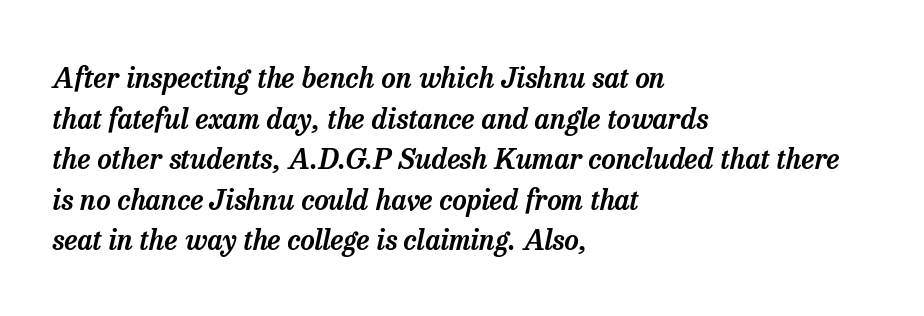
The image shows 28 px serif type, italic (leaning right); set left-aligned, normal line spacing (1.45x), normal letter spacing, not underlined; low stroke contrast and a medium x-height.
